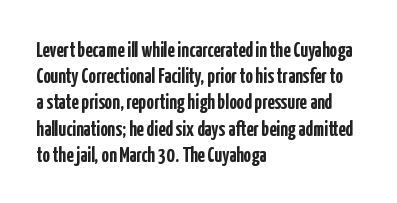
Q: Is the text bold? A: Yes.
Q: Is the text italic (slanted)? A: No, it is upright.
Q: Is the text underlined? A: No.
Q: How is the paragraph aligned? A: Left-aligned.
Q: Is the spacing between letters normal or unusually wide? A: Normal.
Q: Is the spacing between lines tight, normal or loose? A: Normal.
